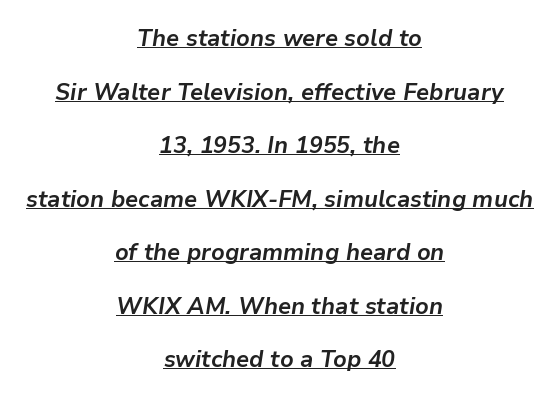
{"italic": "yes", "lean": "right", "slant_degrees": 9, "bold": "yes", "underline": "yes", "align": "center", "line_spacing": "loose", "line_spacing_ratio": 2.23, "letter_spacing": "normal", "letter_spacing_em": 0.0, "glyph_px": 24}
